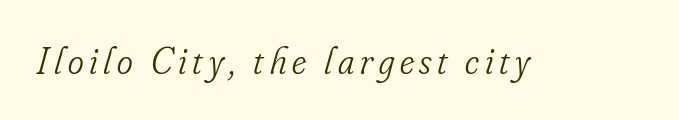
{"serif": "yes", "italic": "yes", "lean": "right", "slant_degrees": 16, "bold": "no", "weight": "light", "width": "condensed", "stroke_contrast": "low", "x_height": "small", "monospaced": "no", "underline": "no", "glyph_px": 38}
